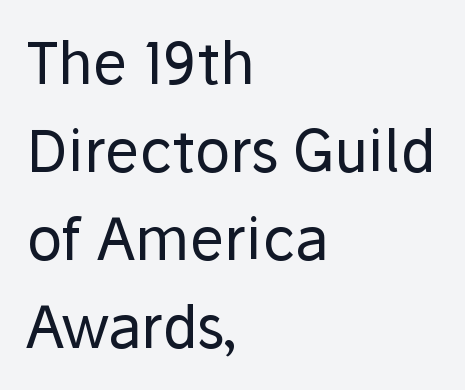
Check where the strokes stop: nothing finishes them off — pure sans. Every stem runs plumb, perpendicular to the baseline. Weight class: somewhere from thin through regular. Students, note that the glyphs here touch the page at normal intervals. The space directly below the letters is spotless.
